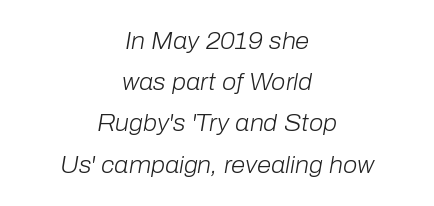
{"italic": "yes", "lean": "right", "slant_degrees": 10, "bold": "no", "underline": "no", "align": "center", "line_spacing_ratio": 1.79, "letter_spacing": "normal", "letter_spacing_em": 0.0, "glyph_px": 23}
